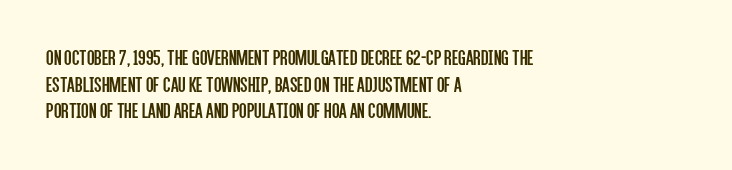
{"italic": "no", "bold": "no", "underline": "no", "align": "left", "line_spacing_ratio": 1.21, "letter_spacing": "normal", "letter_spacing_em": 0.0, "glyph_px": 22}
